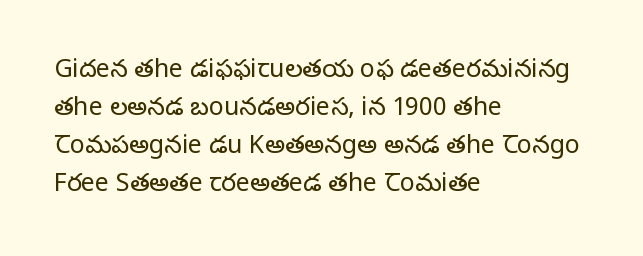
Q: Is the text bold? A: No.
Q: Is the text italic (slanted)? A: No, it is upright.
Q: Is the text underlined? A: No.
Q: How is the paragraph aligned? A: Left-aligned.
Q: Is the spacing between letters normal or unusually wide? A: Normal.
Q: Is the spacing between lines tight, normal or loose? A: Normal.
